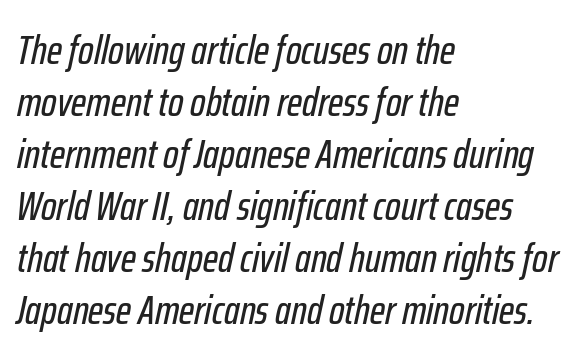
The image shows 41 px condensed type, italic (leaning right); set left-aligned, normal line spacing (1.27x), normal letter spacing, not underlined; low stroke contrast and a medium x-height.
